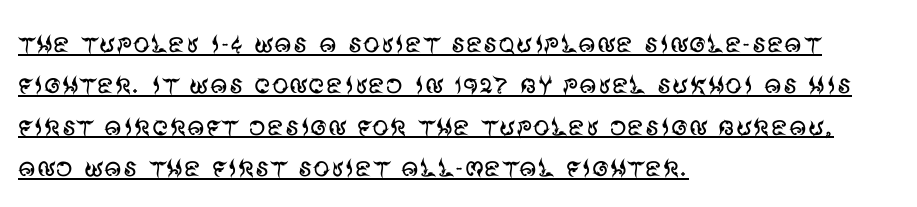
Nothing unusual about the tracking: characters are spaced as the font intends. Check where the strokes stop: nothing finishes them off — pure sans. A typesetter would mark this as roman, not italic. Like a heading marked for emphasis, these lines bear an underscore.
